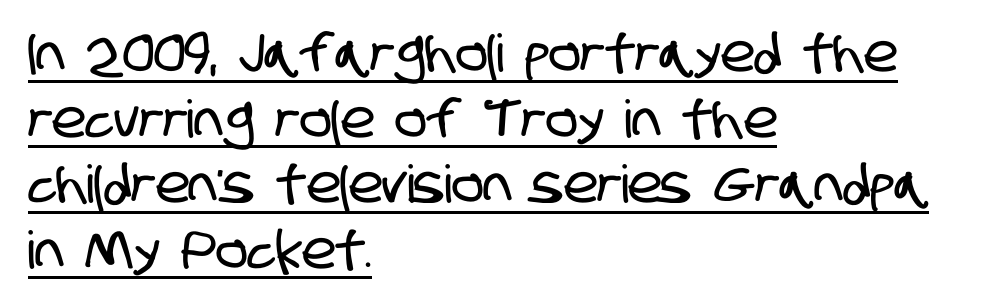
Q: Is the typeface a serif or a sans-serif typeface? A: Sans-serif.
Q: Is the text underlined? A: Yes.
Q: How is the paragraph aligned? A: Left-aligned.
Q: Is the spacing between letters normal or unusually wide? A: Normal.
Q: Is the spacing between lines tight, normal or loose? A: Normal.
Q: Width (condensed, normal, or wide)? A: Condensed.
Q: Stroke contrast? A: Low.
Q: x-height? A: Large.
Q: Monospaced? A: No.
